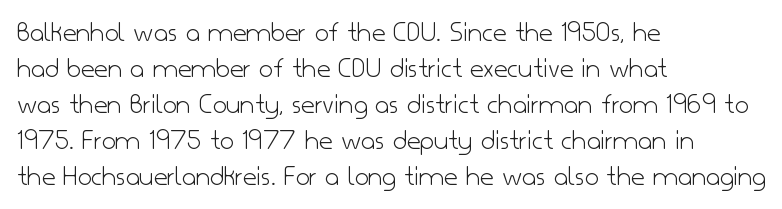
The image shows 30 px light sans-serif type, upright; set left-aligned, line spacing 1.2x, normal letter spacing, not underlined; low stroke contrast and a small x-height.
